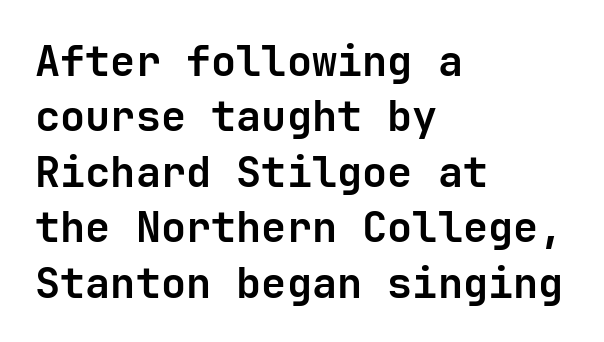
{"serif": "no", "italic": "no", "bold": "yes", "weight": "semibold", "width": "normal", "stroke_contrast": "low", "x_height": "medium", "underline": "no", "align": "left", "line_spacing": "normal", "line_spacing_ratio": 1.32, "letter_spacing": "normal", "letter_spacing_em": 0.0, "glyph_px": 42}
